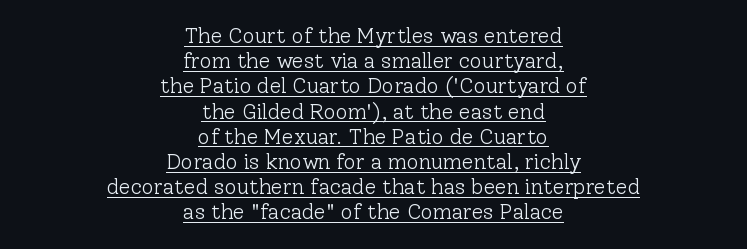
Characters follow at the spacing the type designer built in. The rag falls on both sides of this text block equally. Italic? Not at all — the glyphs are vertical. The strokes carry an ordinary text weight at most. These characters rest on top of a visible drawn line.
